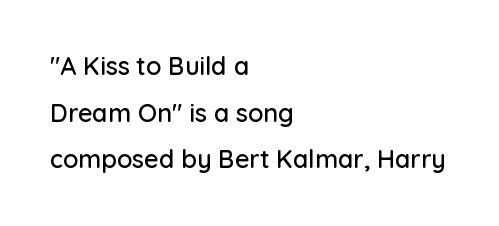
The image shows 25 px text type, upright; set left-aligned, line spacing 1.87x, normal letter spacing, not underlined.
